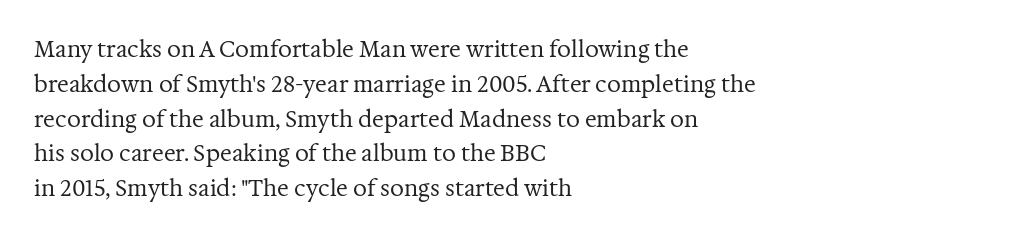
The image shows 22 px text type, upright; set left-aligned, normal line spacing (1.58x), normal letter spacing, not underlined.
